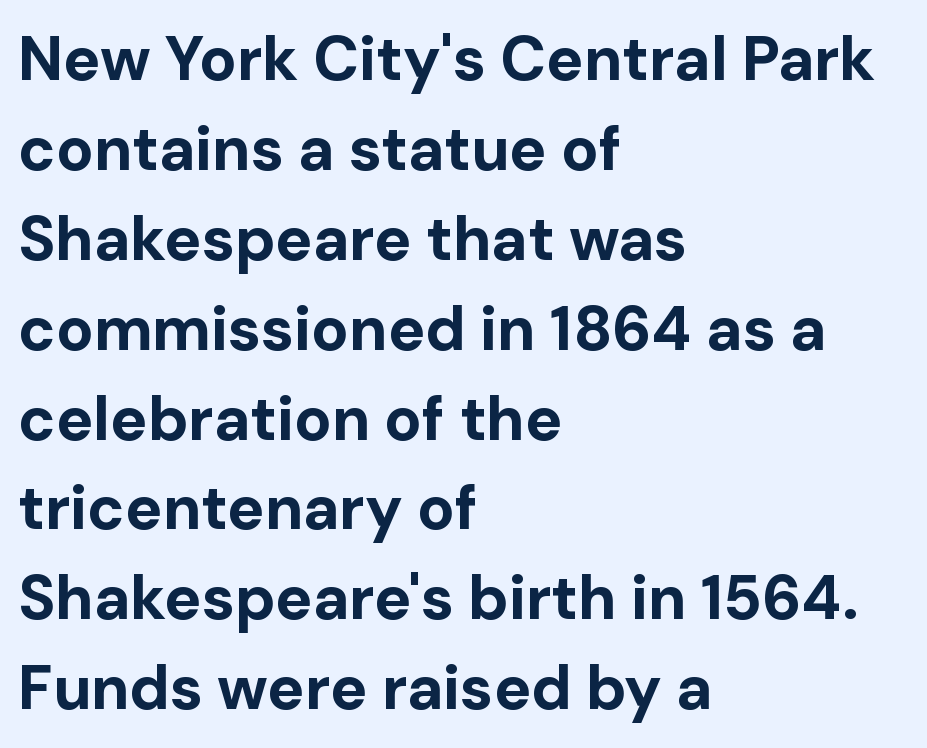
Q: Is the text bold? A: Yes.
Q: Is the text italic (slanted)? A: No, it is upright.
Q: Is the typeface a serif or a sans-serif typeface? A: Sans-serif.
Q: Is the text underlined? A: No.
Q: How is the paragraph aligned? A: Left-aligned.
Q: Is the spacing between letters normal or unusually wide? A: Normal.
Q: Is the spacing between lines tight, normal or loose? A: Normal.
Q: Width (condensed, normal, or wide)? A: Normal.
Q: Stroke contrast? A: Low.
Q: x-height? A: Medium.
Q: Monospaced? A: No.
